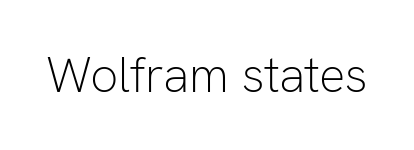
Ink coverage per letter is moderate at most. The glyphs are unaccompanied by any horizontal stroke below them. This is the regular roman posture of the typeface. Letter spacing: default.
